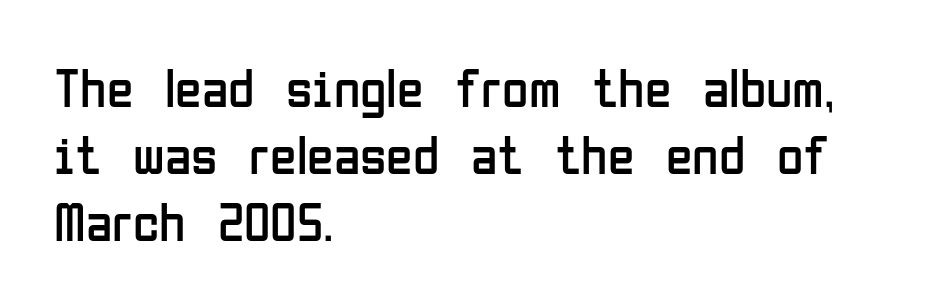
The image shows 54 px regular-weight, condensed sans-serif type, upright; set left-aligned, line spacing 1.24x, normal letter spacing, not underlined; low stroke contrast and a medium x-height.
